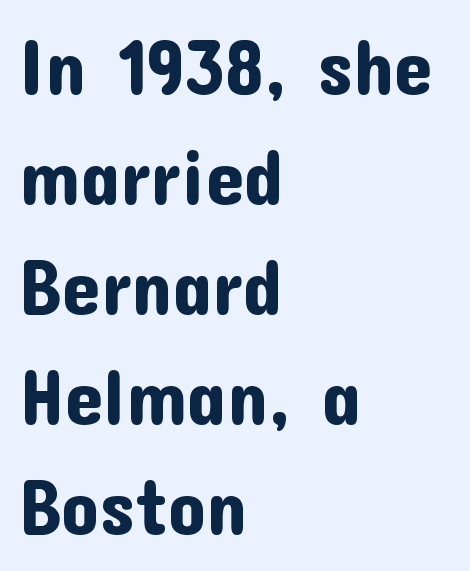
{"serif": "no", "italic": "no", "width": "normal", "stroke_contrast": "low", "x_height": "medium", "monospaced": "no", "underline": "no", "align": "left", "line_spacing": "normal", "line_spacing_ratio": 1.43, "letter_spacing": "normal", "letter_spacing_em": 0.0, "glyph_px": 77}
